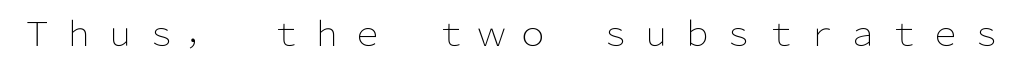
The image shows 33 px light sans-serif type, upright; set unusually wide letter spacing (+0.25 em), not underlined; low stroke contrast and a medium x-height.
